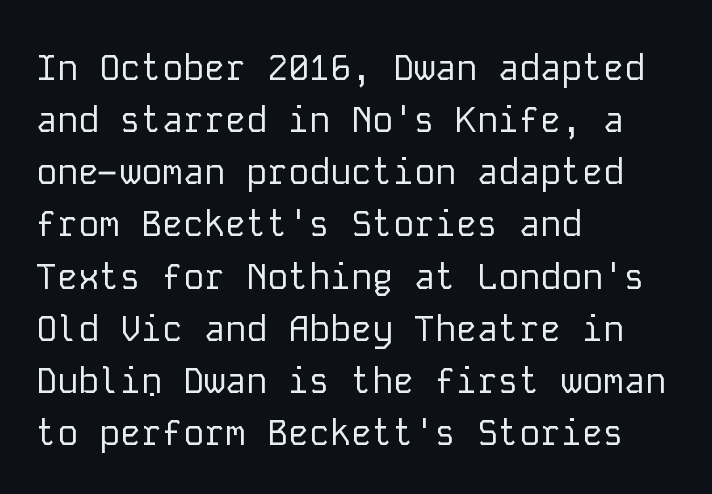
A classic flush-left, rag-right setting is used for this passage. This sample has the even, mechanical cadence of fixed-width lettering. The zone under the glyphs is completely vacant. The letters look calm and open, with moderate or lighter stems.
